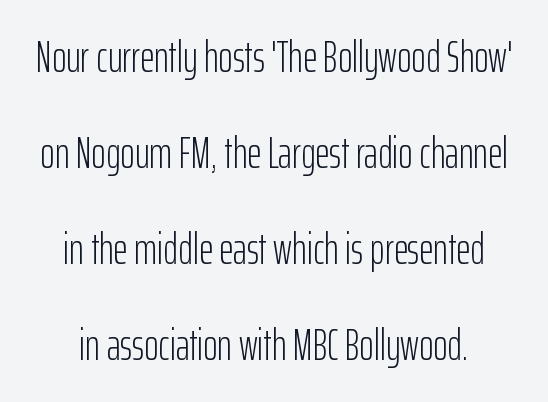
The image shows 44 px light, condensed sans-serif type, upright; set centered, loose line spacing (2.18x), normal letter spacing, not underlined; low stroke contrast and a medium x-height.
